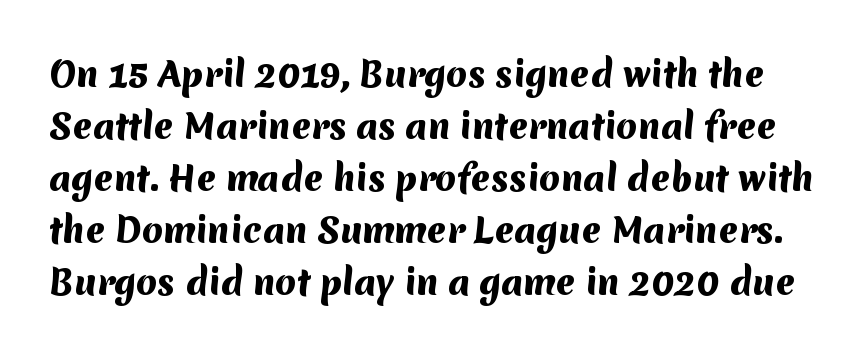
Q: Is the text bold? A: Yes.
Q: Is the typeface a serif or a sans-serif typeface? A: Sans-serif.
Q: Is the text underlined? A: No.
Q: Is the spacing between letters normal or unusually wide? A: Normal.
Q: Is the spacing between lines tight, normal or loose? A: Normal.
Q: Width (condensed, normal, or wide)? A: Normal.
Q: Stroke contrast? A: Medium.
Q: x-height? A: Medium.
Q: Monospaced? A: No.
